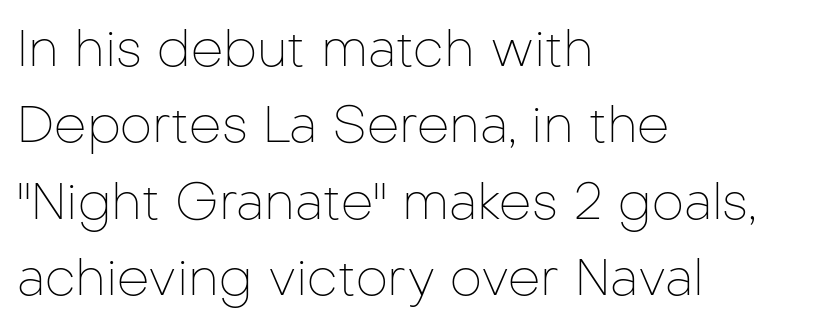
Q: Is the text bold? A: No.
Q: Is the text italic (slanted)? A: No, it is upright.
Q: Is the typeface a serif or a sans-serif typeface? A: Sans-serif.
Q: Is the text underlined? A: No.
Q: How is the paragraph aligned? A: Left-aligned.
Q: Is the spacing between letters normal or unusually wide? A: Normal.
Q: Is the spacing between lines tight, normal or loose? A: Normal.
Q: Width (condensed, normal, or wide)? A: Normal.
Q: Stroke contrast? A: Low.
Q: x-height? A: Medium.
Q: Monospaced? A: No.
